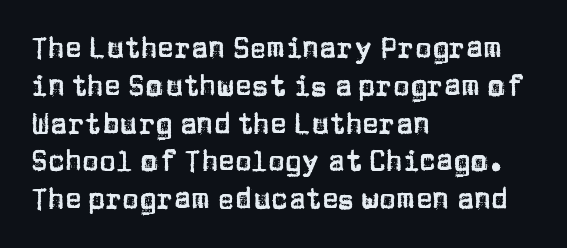
{"serif": "no", "italic": "no", "width": "normal", "stroke_contrast": "low", "x_height": "large", "monospaced": "no", "underline": "no", "align": "left", "line_spacing": "normal", "line_spacing_ratio": 1.35, "letter_spacing": "normal", "letter_spacing_em": 0.0, "glyph_px": 28}
